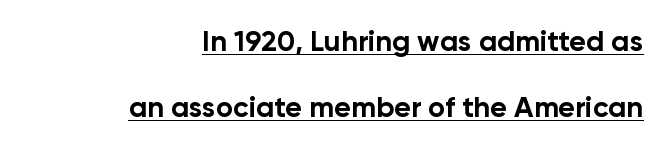
The rendering uses natural spacing where letterforms have individual widths. These lines carry a lot of weight — the face is fully bold. A continuous stroke trails under the words, as in a hyperlink. Is the block centered? No — it sits flush against the right margin. You can tell it's not italic because the verticals are truly vertical.
